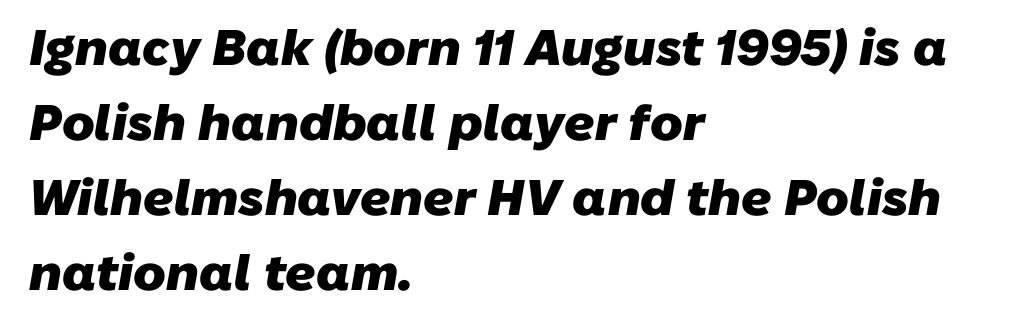
Q: Is the text bold? A: Yes.
Q: Is the typeface a serif or a sans-serif typeface? A: Sans-serif.
Q: Is the text underlined? A: No.
Q: How is the paragraph aligned? A: Left-aligned.
Q: Is the spacing between letters normal or unusually wide? A: Normal.
Q: Is the spacing between lines tight, normal or loose? A: Normal.
Q: Width (condensed, normal, or wide)? A: Normal.
Q: Stroke contrast? A: Low.
Q: x-height? A: Medium.
Q: Monospaced? A: No.
